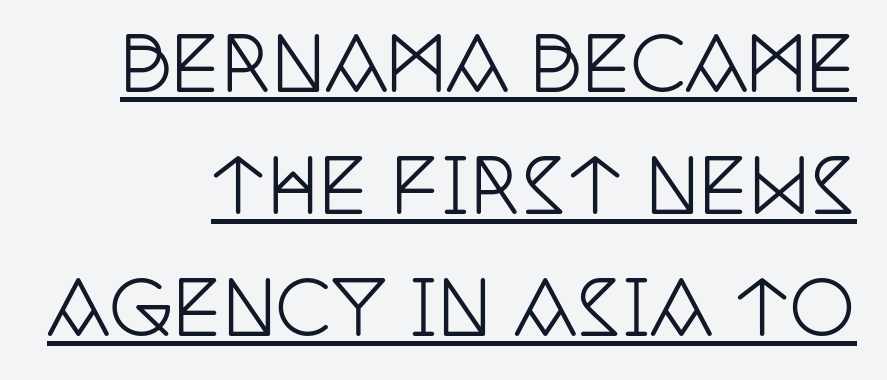
Q: Is the text italic (slanted)? A: No, it is upright.
Q: Is the typeface a serif or a sans-serif typeface? A: Serif.
Q: Is the text underlined? A: Yes.
Q: How is the paragraph aligned? A: Right-aligned.
Q: Is the spacing between letters normal or unusually wide? A: Normal.
Q: Is the spacing between lines tight, normal or loose? A: Normal.
Q: Width (condensed, normal, or wide)? A: Condensed.
Q: Stroke contrast? A: Low.
Q: x-height? A: Large.
Q: Monospaced? A: No.
